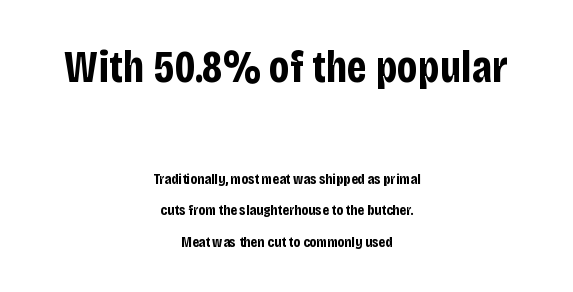
{"serif": "no", "italic": "no", "bold": "yes", "weight": "bold", "width": "condensed", "stroke_contrast": "low", "x_height": "large", "monospaced": "no", "underline": "no", "align": "center", "line_spacing": "loose", "line_spacing_ratio": 2.09, "letter_spacing": "normal", "letter_spacing_em": 0.0, "larger_block": "first", "size_ratio": 3.0, "glyph_px": 45}
